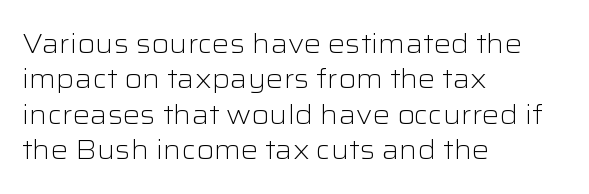
Q: Is the text bold? A: No.
Q: Is the text italic (slanted)? A: No, it is upright.
Q: Is the text underlined? A: No.
Q: How is the paragraph aligned? A: Left-aligned.
Q: Is the spacing between letters normal or unusually wide? A: Normal.
Q: Is the spacing between lines tight, normal or loose? A: Normal.
